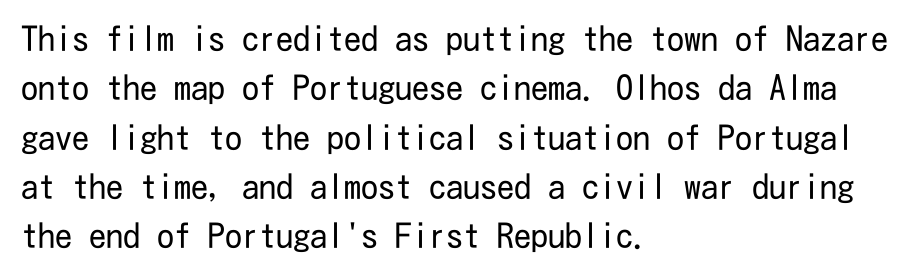
Honestly, there is no underline to notice here at all. Characters follow at the spacing the type designer built in. Compared with typical paragraphs, the rows here are spaced about the same. A quiet, ordinary-to-light weight characterises the typeface. Ascenders rise straight up at ninety degrees. Typeset ragged right — the left edge is the straight one.
